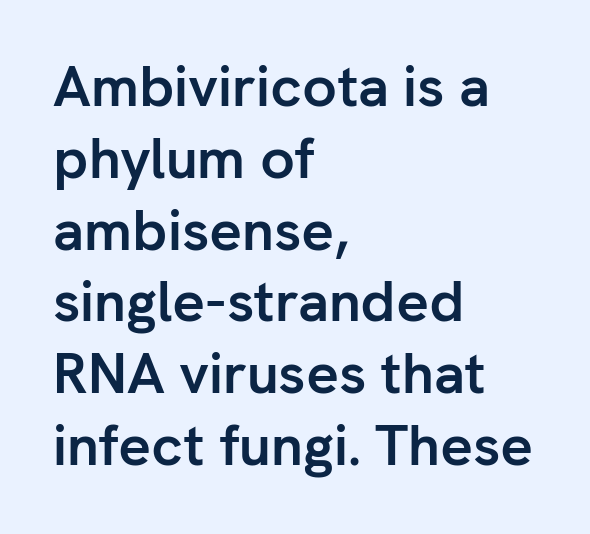
{"serif": "no", "italic": "no", "bold": "yes", "weight": "semibold", "width": "normal", "stroke_contrast": "low", "x_height": "medium", "monospaced": "no", "underline": "no", "align": "left", "line_spacing": "normal", "line_spacing_ratio": 1.26, "letter_spacing": "normal", "letter_spacing_em": 0.0, "glyph_px": 57}
